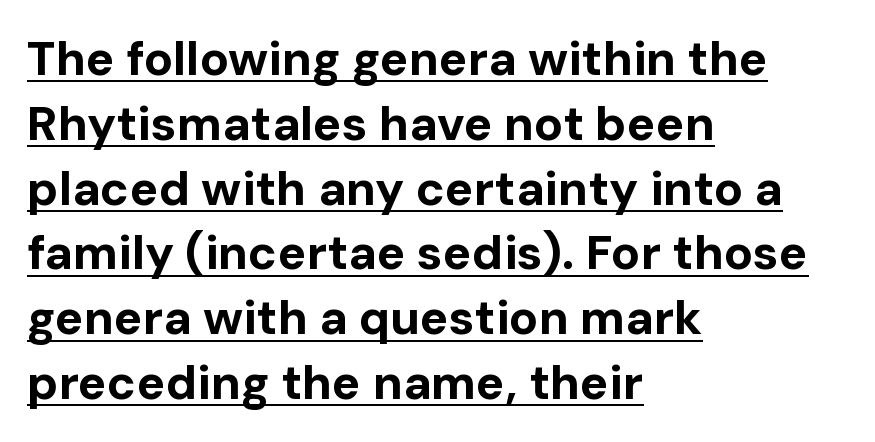
{"serif": "no", "italic": "no", "bold": "yes", "weight": "bold", "width": "normal", "stroke_contrast": "low", "x_height": "medium", "monospaced": "no", "underline": "yes", "align": "left", "line_spacing": "normal", "line_spacing_ratio": 1.35, "letter_spacing": "normal", "letter_spacing_em": 0.0, "glyph_px": 48}
